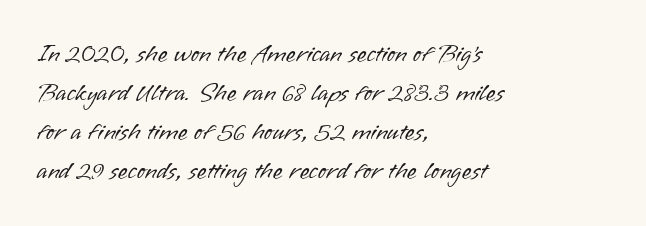
The space between consecutive lines is moderate. In terms of letterspacing, this is plain default setting. This rendering features lettering with no underline. Is the stroke heavy? The answer is a plain regular-or-lighter.
